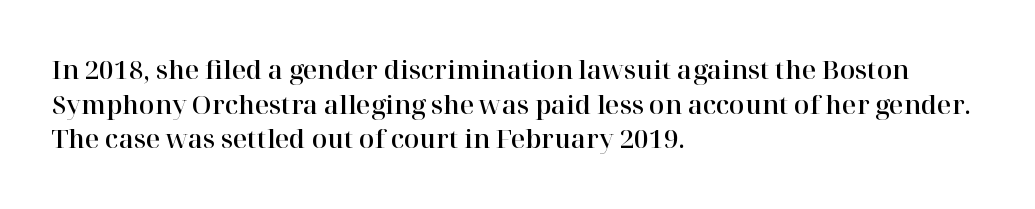
Q: Is the text italic (slanted)? A: No, it is upright.
Q: Is the text underlined? A: No.
Q: How is the paragraph aligned? A: Left-aligned.
Q: Is the spacing between letters normal or unusually wide? A: Normal.
Q: Is the spacing between lines tight, normal or loose? A: Normal.
